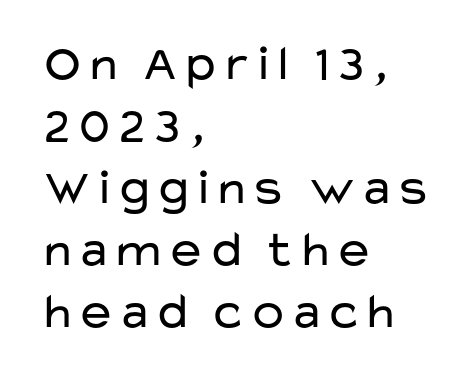
Q: Is the text bold? A: No.
Q: Is the text italic (slanted)? A: No, it is upright.
Q: Is the typeface a serif or a sans-serif typeface? A: Sans-serif.
Q: Is the text underlined? A: No.
Q: How is the paragraph aligned? A: Left-aligned.
Q: Is the spacing between letters normal or unusually wide? A: Normal.
Q: Width (condensed, normal, or wide)? A: Wide.
Q: Stroke contrast? A: Low.
Q: x-height? A: Medium.
Q: Monospaced? A: No.
